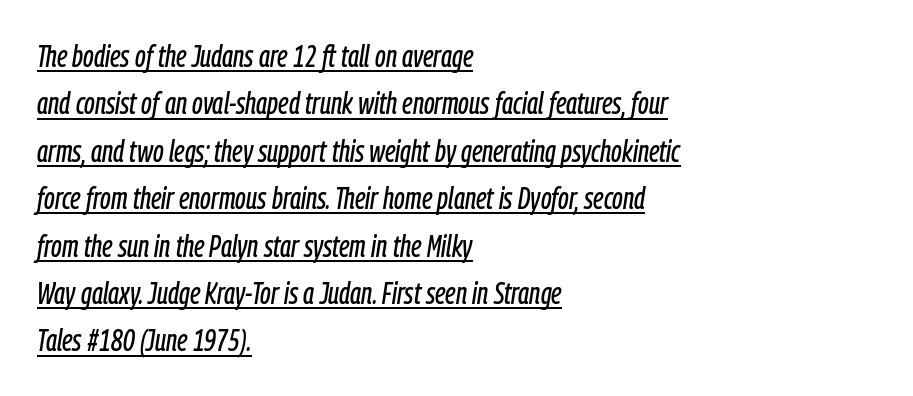
The image shows 30 px condensed type, italic (leaning right); set left-aligned, normal line spacing (1.58x), normal letter spacing, underlined; low stroke contrast and a medium x-height.
